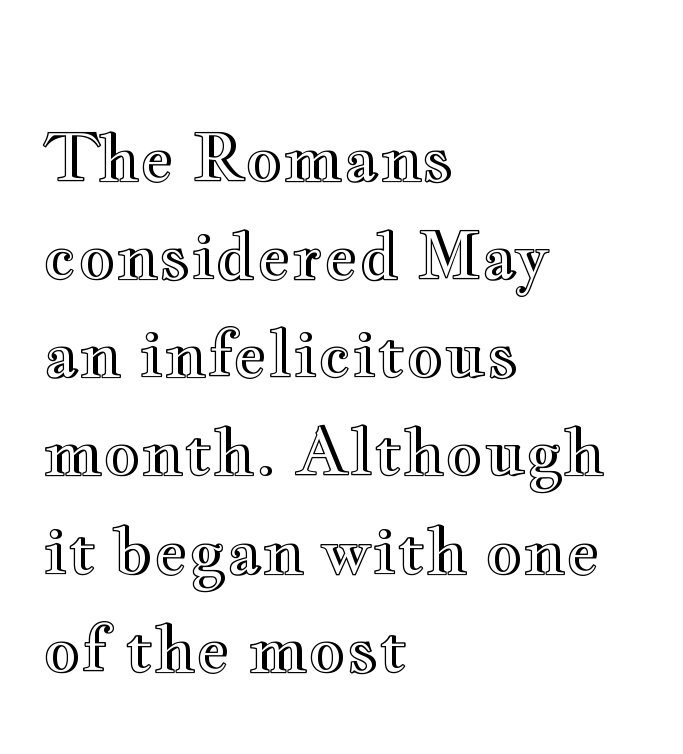
Q: Is the text italic (slanted)? A: No, it is upright.
Q: Is the text underlined? A: No.
Q: How is the paragraph aligned? A: Left-aligned.
Q: Is the spacing between letters normal or unusually wide? A: Normal.
Q: Is the spacing between lines tight, normal or loose? A: Normal.
Q: Width (condensed, normal, or wide)? A: Wide.
Q: x-height? A: Small.
Q: Monospaced? A: No.
